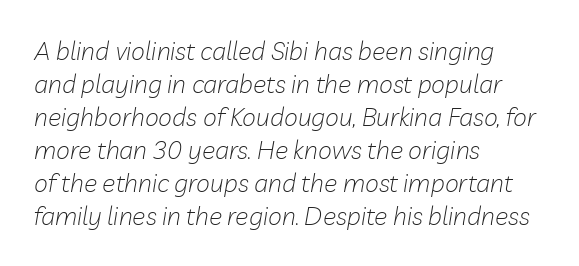
{"italic": "yes", "lean": "right", "slant_degrees": 10, "bold": "no", "underline": "no", "align": "left", "line_spacing": "normal", "line_spacing_ratio": 1.32, "letter_spacing": "normal", "letter_spacing_em": 0.0, "glyph_px": 25}
